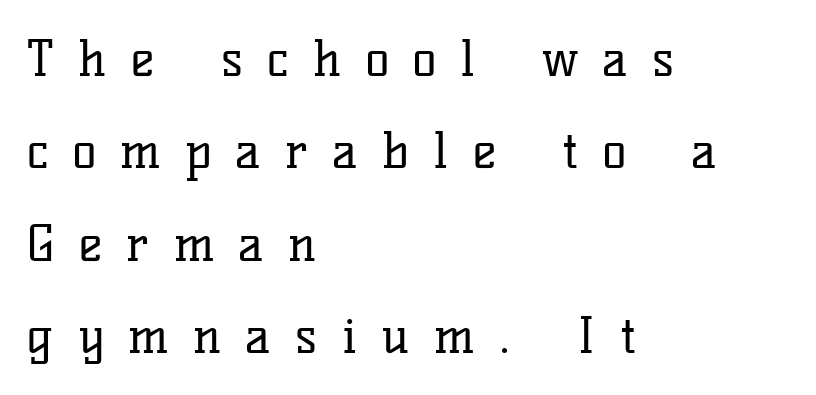
Q: Is the text bold? A: No.
Q: Is the text italic (slanted)? A: No, it is upright.
Q: Is the typeface a serif or a sans-serif typeface? A: Serif.
Q: Is the text underlined? A: No.
Q: How is the paragraph aligned? A: Left-aligned.
Q: Is the spacing between letters normal or unusually wide? A: Unusually wide.
Q: Width (condensed, normal, or wide)? A: Normal.
Q: Stroke contrast? A: Low.
Q: x-height? A: Medium.
Q: Monospaced? A: No.
